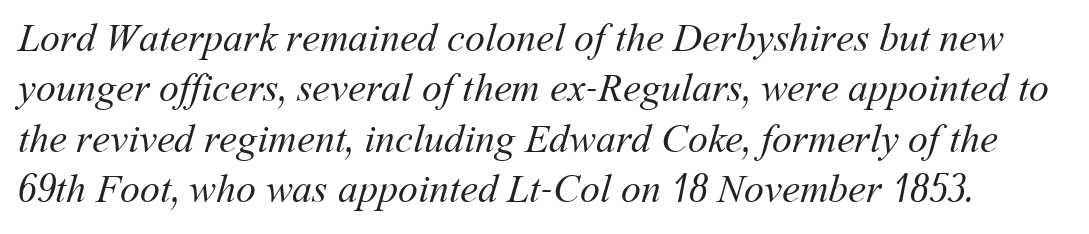
{"bold": "no", "weight": "regular", "width": "normal", "stroke_contrast": "medium", "x_height": "medium", "monospaced": "no", "underline": "no", "line_spacing": "normal", "line_spacing_ratio": 1.26, "letter_spacing": "normal", "letter_spacing_em": 0.0, "glyph_px": 40}
